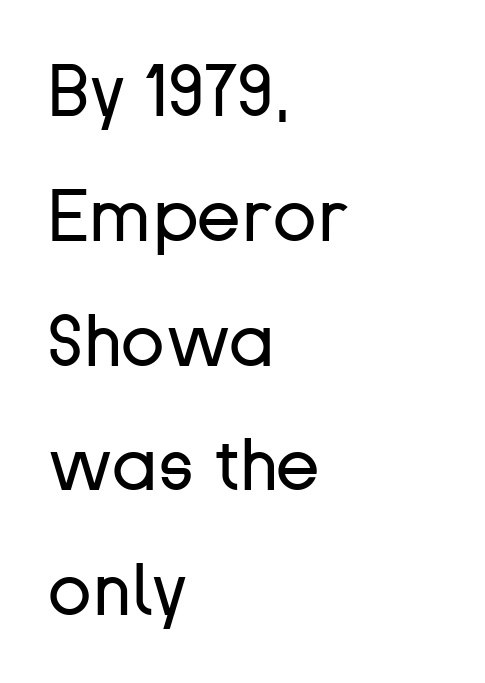
Q: Is the text bold? A: No.
Q: Is the text italic (slanted)? A: No, it is upright.
Q: Is the typeface a serif or a sans-serif typeface? A: Sans-serif.
Q: Is the text underlined? A: No.
Q: How is the paragraph aligned? A: Left-aligned.
Q: Is the spacing between letters normal or unusually wide? A: Normal.
Q: Width (condensed, normal, or wide)? A: Normal.
Q: Stroke contrast? A: Low.
Q: x-height? A: Medium.
Q: Monospaced? A: No.
